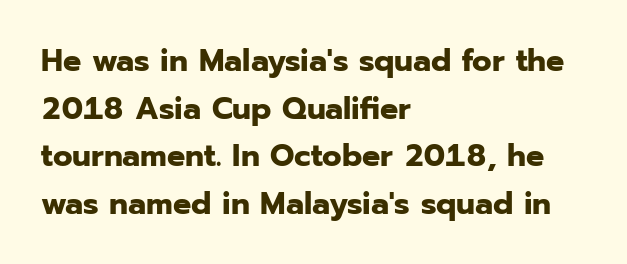
The image shows 32 px bold sans-serif type, upright; set left-aligned, normal line spacing (1.49x), normal letter spacing, not underlined; low stroke contrast and a medium x-height.
